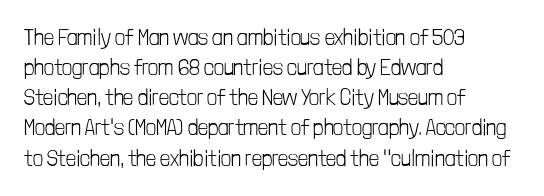
Q: Is the text bold? A: No.
Q: Is the text italic (slanted)? A: No, it is upright.
Q: Is the text underlined? A: No.
Q: How is the paragraph aligned? A: Left-aligned.
Q: Is the spacing between letters normal or unusually wide? A: Normal.
Q: Is the spacing between lines tight, normal or loose? A: Normal.
